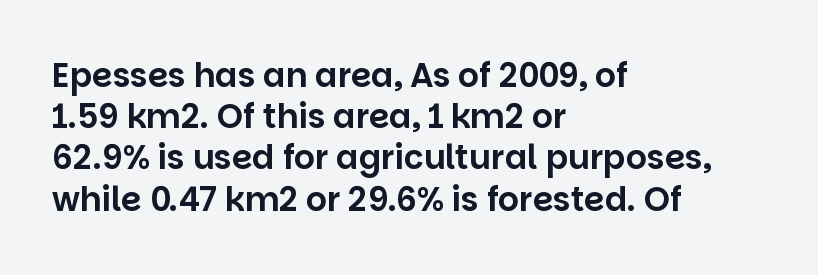
The image shows 33 px sans-serif type, upright; set left-aligned, normal line spacing (1.25x), normal letter spacing, not underlined; low stroke contrast and a large x-height.
